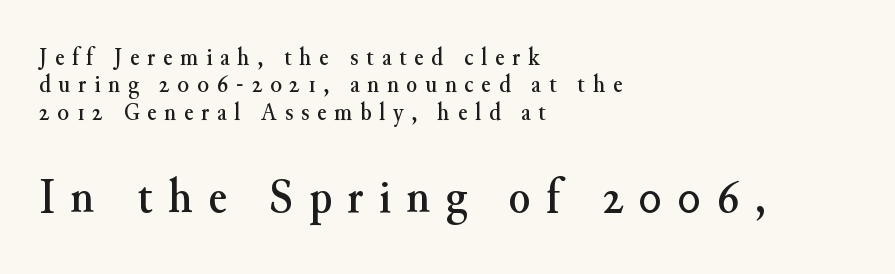
The image shows 50 px serif type, upright; set left-aligned, tight line spacing (1.1x), unusually wide letter spacing (+0.31 em), not underlined; the second (bottom) block is 2.0x larger; medium stroke contrast and a small x-height.
